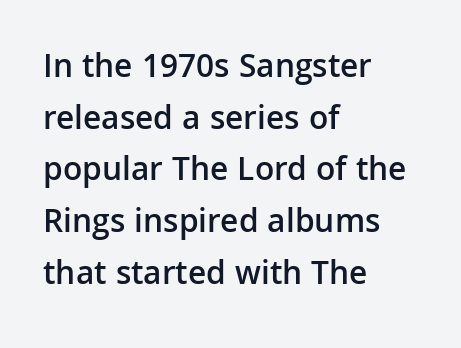
Designer's note — italics off, roman on. Set as a demibold, roughly 600 on the weight scale. How would I describe the line gaps? Plain and ordinary. The letters sit at their default tracking, neither squeezed nor spread.
